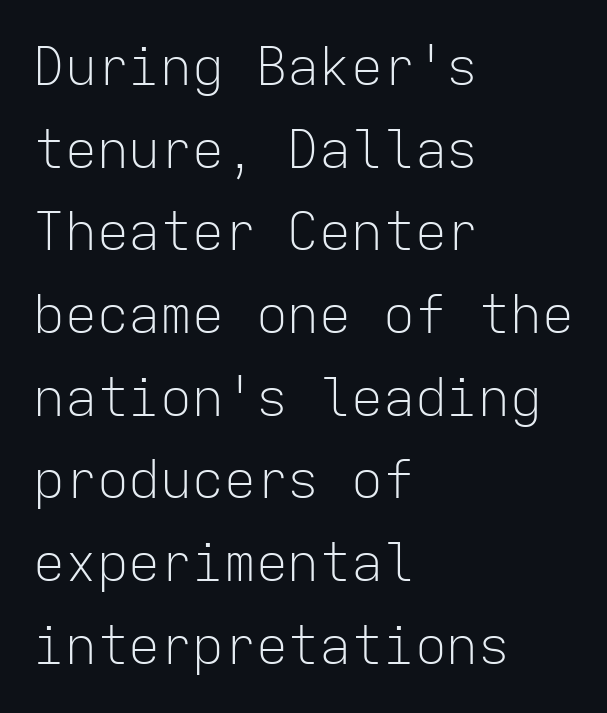
{"serif": "no", "italic": "no", "bold": "no", "weight": "light", "width": "normal", "stroke_contrast": "low", "x_height": "medium", "monospaced": "yes", "underline": "no", "align": "left", "line_spacing": "normal", "line_spacing_ratio": 1.56, "letter_spacing": "normal", "letter_spacing_em": 0.0, "glyph_px": 53}
